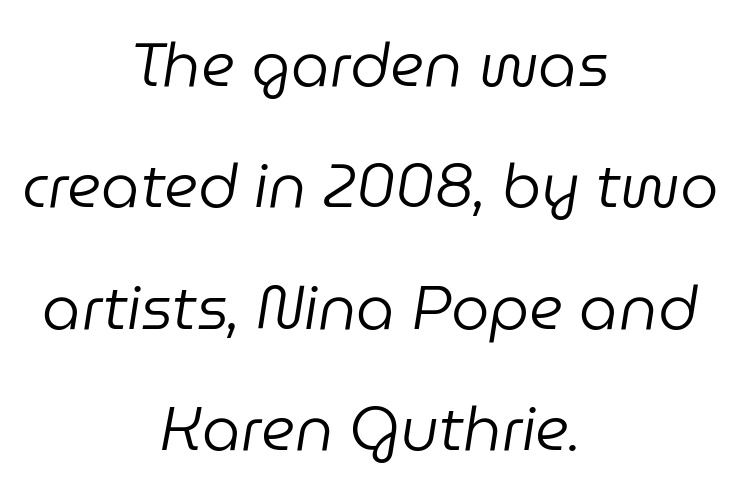
Q: Is the text bold? A: No.
Q: Is the text italic (slanted)? A: Yes, it leans right by about 9 degrees.
Q: Is the text underlined? A: No.
Q: How is the paragraph aligned? A: Centered.
Q: Is the spacing between letters normal or unusually wide? A: Normal.
Q: Is the spacing between lines tight, normal or loose? A: Loose.
Q: Width (condensed, normal, or wide)? A: Normal.
Q: Stroke contrast? A: Low.
Q: x-height? A: Medium.
Q: Monospaced? A: No.
